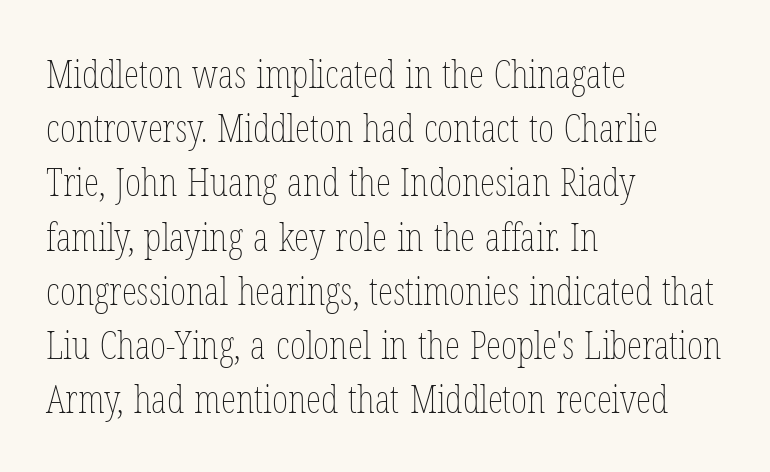
Caption: standard tracking, unaltered. These lines are set flush left with a ragged right edge. Is this a fixed-width face? No — the glyphs have proportional, varying widths. Every character sits straight up, as roman type does. Caption: face not bold, strokes unweighted. Nobody drew a line under any word here.
